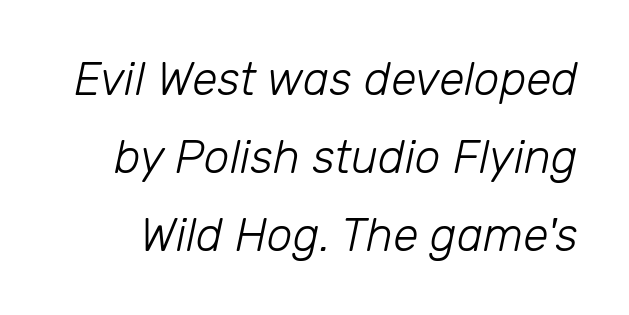
Q: Is the text bold? A: No.
Q: Is the text italic (slanted)? A: Yes, it leans right by about 12 degrees.
Q: Is the text underlined? A: No.
Q: Is the spacing between letters normal or unusually wide? A: Normal.
Q: Is the spacing between lines tight, normal or loose? A: Normal.
Q: Width (condensed, normal, or wide)? A: Normal.
Q: Stroke contrast? A: Low.
Q: x-height? A: Medium.
Q: Monospaced? A: No.
